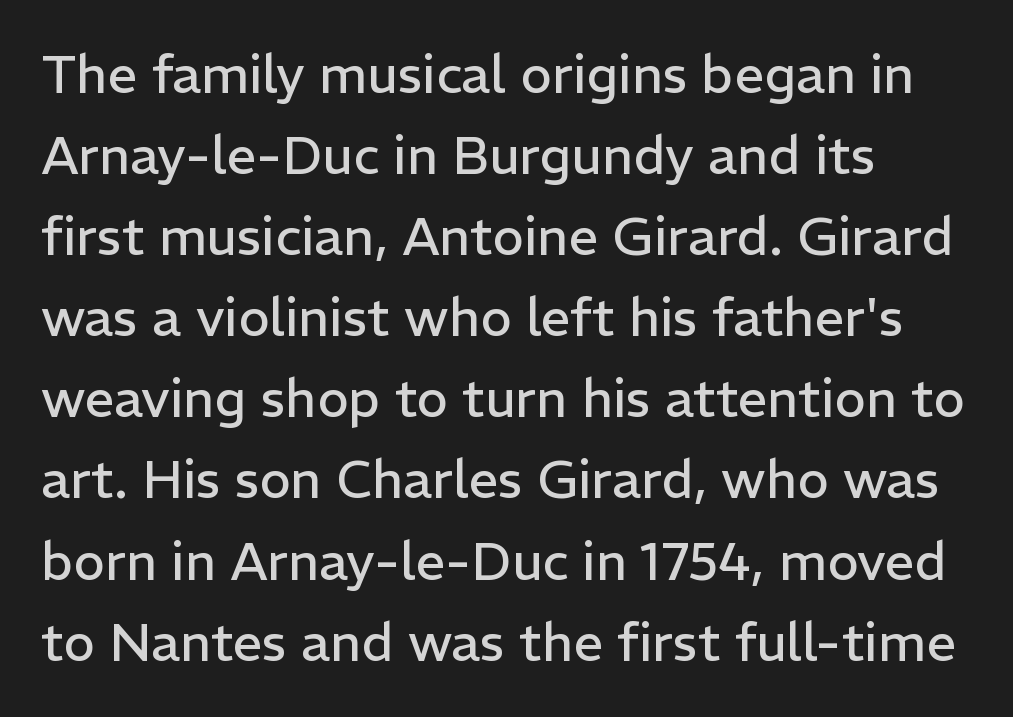
Q: Is the text bold? A: No.
Q: Is the text italic (slanted)? A: No, it is upright.
Q: Is the typeface a serif or a sans-serif typeface? A: Sans-serif.
Q: Is the text underlined? A: No.
Q: How is the paragraph aligned? A: Left-aligned.
Q: Is the spacing between letters normal or unusually wide? A: Normal.
Q: Is the spacing between lines tight, normal or loose? A: Normal.
Q: Width (condensed, normal, or wide)? A: Normal.
Q: Stroke contrast? A: Low.
Q: x-height? A: Medium.
Q: Monospaced? A: No.
